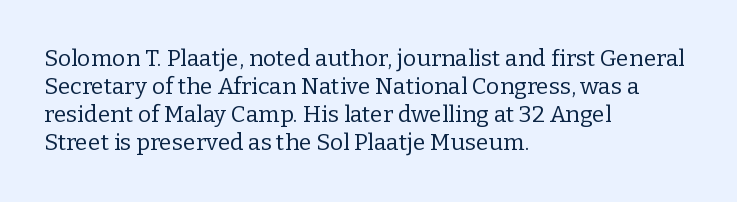
Q: Is the text bold? A: No.
Q: Is the text italic (slanted)? A: No, it is upright.
Q: Is the text underlined? A: No.
Q: How is the paragraph aligned? A: Left-aligned.
Q: Is the spacing between letters normal or unusually wide? A: Normal.
